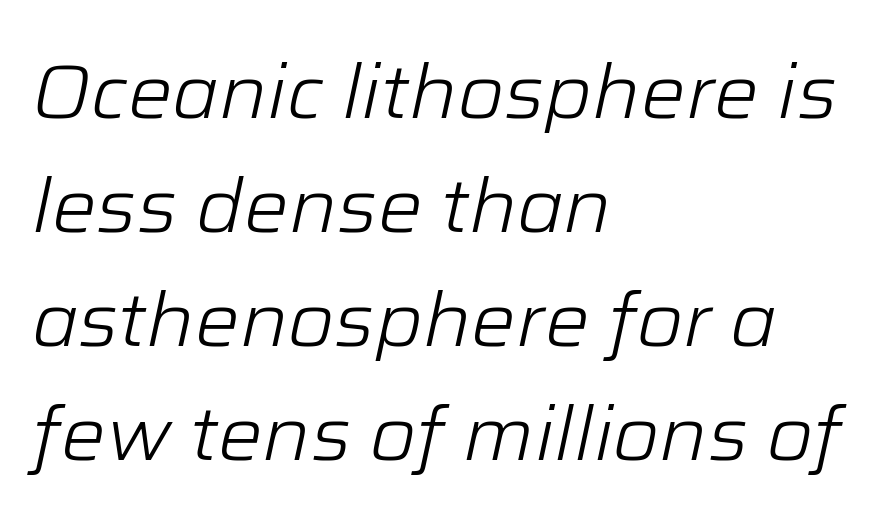
{"italic": "yes", "lean": "right", "slant_degrees": 12, "bold": "no", "weight": "light", "width": "normal", "stroke_contrast": "low", "x_height": "medium", "monospaced": "no", "underline": "no", "align": "left", "line_spacing": "normal", "line_spacing_ratio": 1.52, "letter_spacing": "normal", "letter_spacing_em": 0.0, "glyph_px": 75}
